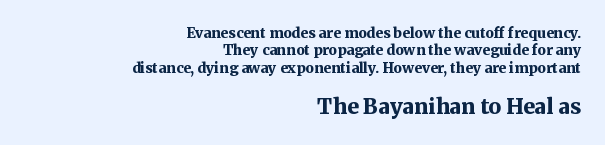
The image shows 21 px bold type, upright; set right-aligned, normal line spacing (1.25x), normal letter spacing, not underlined; the second (bottom) block is 1.5x larger.
